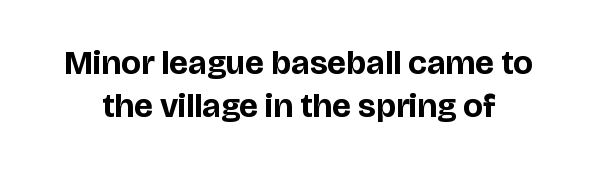
The image shows 34 px bold sans-serif type, upright; set normal line spacing (1.27x), normal letter spacing, not underlined; low stroke contrast and a large x-height.
